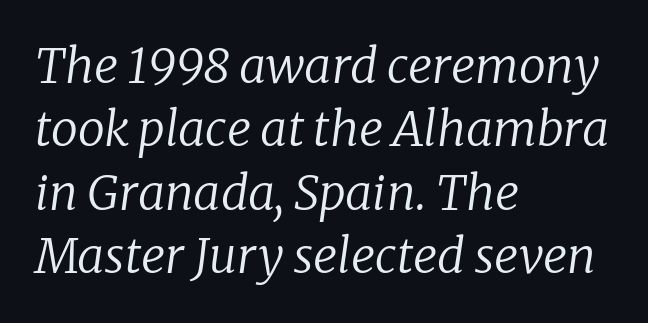
{"serif": "yes", "italic": "yes", "lean": "right", "slant_degrees": 8, "bold": "no", "weight": "regular", "width": "normal", "stroke_contrast": "low", "x_height": "medium", "monospaced": "no", "underline": "no", "align": "left", "line_spacing": "normal", "line_spacing_ratio": 1.32, "letter_spacing": "normal", "letter_spacing_em": 0.0, "glyph_px": 48}
